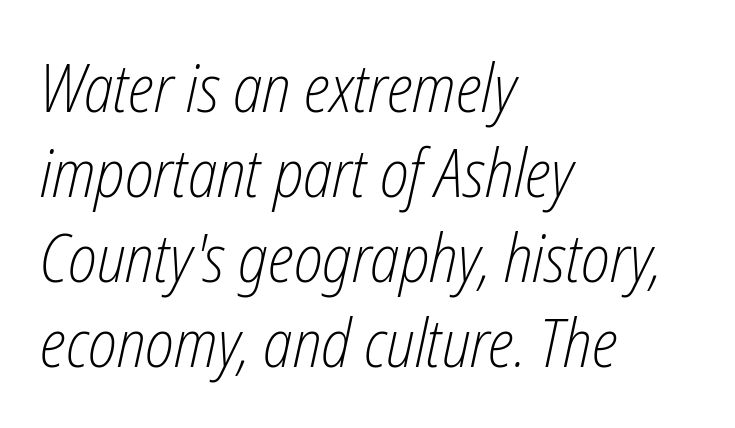
The image shows 67 px light, condensed type, italic (leaning right); set left-aligned, normal line spacing (1.27x), normal letter spacing, not underlined; low stroke contrast and a medium x-height.
